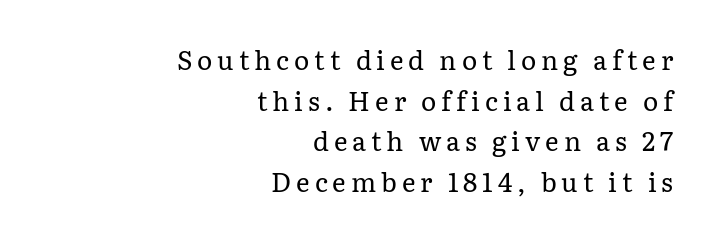
{"italic": "no", "bold": "no", "underline": "no", "align": "right", "line_spacing": "normal", "line_spacing_ratio": 1.56, "glyph_px": 26}
